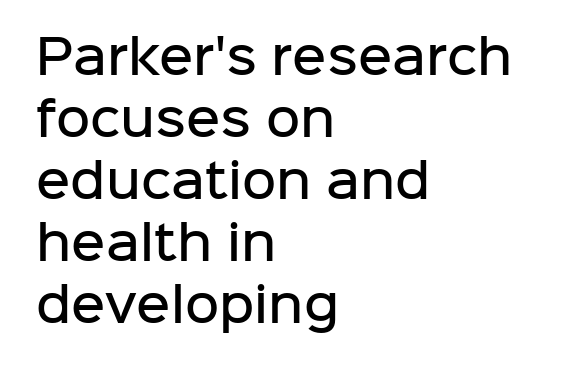
Alignment: flush left. This is sans-serif lettering, the kind often seen on screens and signage. The type is set solid horizontally, with unmodified tracking. Bold? Not quite — semibold, heavier than regular but stopping short.
